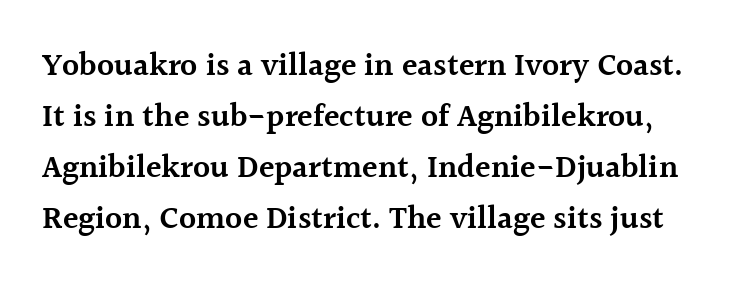
Q: Is the text bold? A: Semi-bold.
Q: Is the text italic (slanted)? A: No, it is upright.
Q: Is the typeface a serif or a sans-serif typeface? A: Serif.
Q: Is the text underlined? A: No.
Q: Is the spacing between letters normal or unusually wide? A: Normal.
Q: Is the spacing between lines tight, normal or loose? A: Normal.
Q: Width (condensed, normal, or wide)? A: Normal.
Q: x-height? A: Medium.
Q: Monospaced? A: No.
